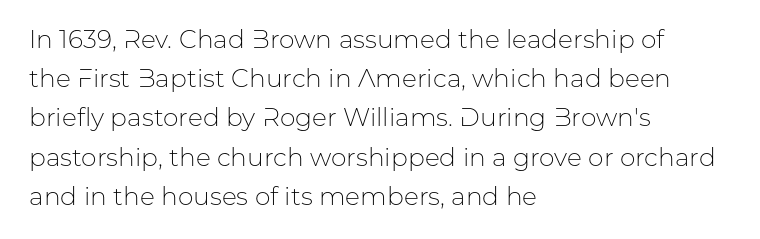
{"italic": "no", "bold": "no", "underline": "no", "align": "left", "line_spacing": "normal", "line_spacing_ratio": 1.57, "letter_spacing": "normal", "letter_spacing_em": 0.0, "glyph_px": 25}
